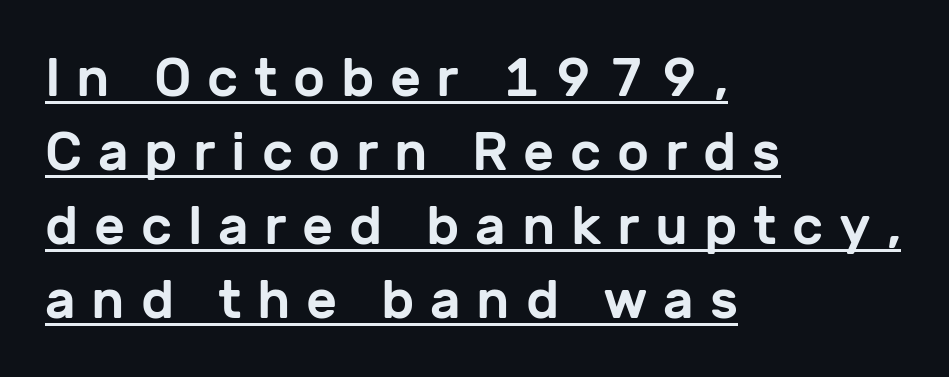
{"serif": "no", "italic": "no", "width": "normal", "stroke_contrast": "low", "x_height": "medium", "monospaced": "no", "underline": "yes", "align": "left", "line_spacing": "normal", "line_spacing_ratio": 1.37, "letter_spacing": "wide", "letter_spacing_em": 0.29, "glyph_px": 54}
